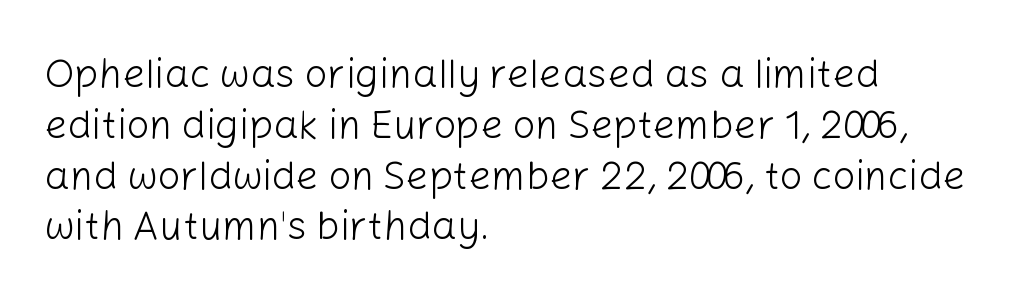
Q: Is the text bold? A: No.
Q: Is the text italic (slanted)? A: No, it is upright.
Q: Is the typeface a serif or a sans-serif typeface? A: Sans-serif.
Q: Is the text underlined? A: No.
Q: How is the paragraph aligned? A: Left-aligned.
Q: Is the spacing between letters normal or unusually wide? A: Normal.
Q: Is the spacing between lines tight, normal or loose? A: Normal.
Q: Width (condensed, normal, or wide)? A: Normal.
Q: Stroke contrast? A: Low.
Q: x-height? A: Medium.
Q: Monospaced? A: No.
